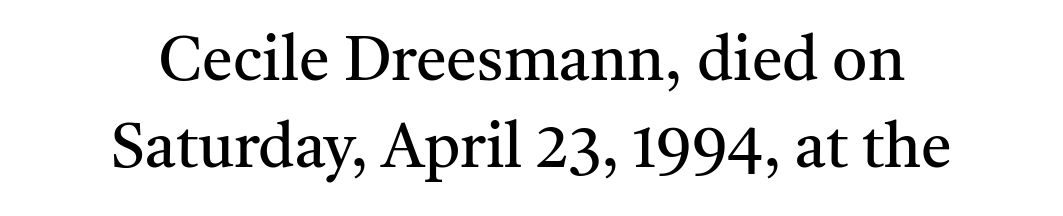
This rendering uses center alignment, leaving both contours irregular but symmetric. Vertical spacing — default. The foot of each line stays bare and open. Letter spacing: default. Posture: straight, roman, zero tilt.
